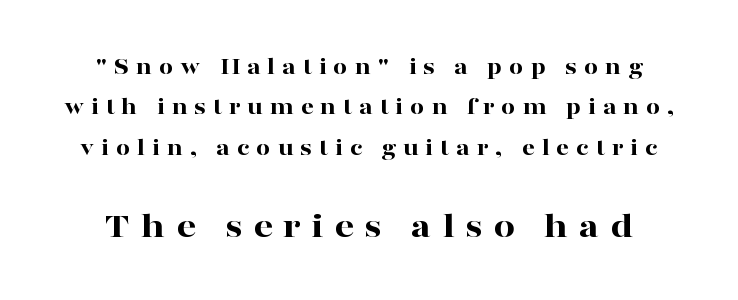
Q: Is the text bold? A: Yes.
Q: Is the text italic (slanted)? A: No, it is upright.
Q: Is the typeface a serif or a sans-serif typeface? A: Serif.
Q: Is the text underlined? A: No.
Q: Is the spacing between letters normal or unusually wide? A: Unusually wide.
Q: Is the spacing between lines tight, normal or loose? A: Normal.
Q: Which block of text is set in a larger size, the first (top) or the second (bottom)? A: The second (bottom) one.
Q: Width (condensed, normal, or wide)? A: Wide.
Q: Stroke contrast? A: High.
Q: x-height? A: Medium.
Q: Monospaced? A: No.
